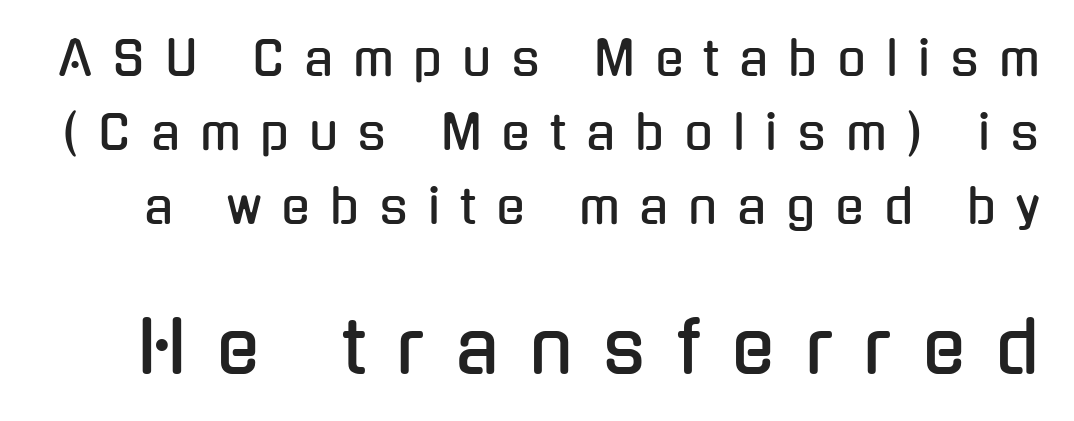
{"serif": "no", "italic": "no", "width": "condensed", "stroke_contrast": "low", "x_height": "medium", "monospaced": "no", "underline": "no", "line_spacing": "normal", "line_spacing_ratio": 1.57, "letter_spacing": "wide", "letter_spacing_em": 0.43, "larger_block": "second", "size_ratio": 1.51, "glyph_px": 71}
